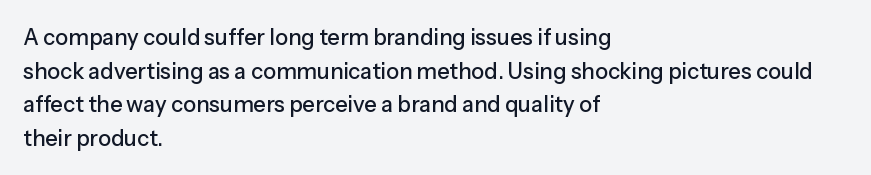
One glance says typical: line gaps are just what's usual. The letters stand upright; this is a roman face. The gap between lines stays unmarked. These lines keep a tight, regular rhythm from letter to letter. Casual observation: everything's shoved over to the left.
